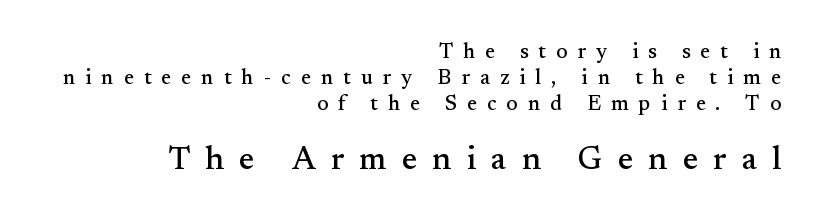
{"serif": "yes", "italic": "no", "width": "normal", "stroke_contrast": "medium", "x_height": "small", "monospaced": "no", "underline": "no", "align": "right", "line_spacing_ratio": 1.23, "letter_spacing": "wide", "letter_spacing_em": 0.48, "larger_block": "second", "size_ratio": 1.52, "glyph_px": 32}
